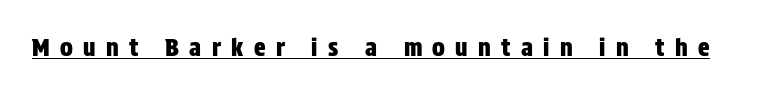
The image shows 24 px text type, upright; set unusually wide letter spacing (+0.43 em), underlined.
